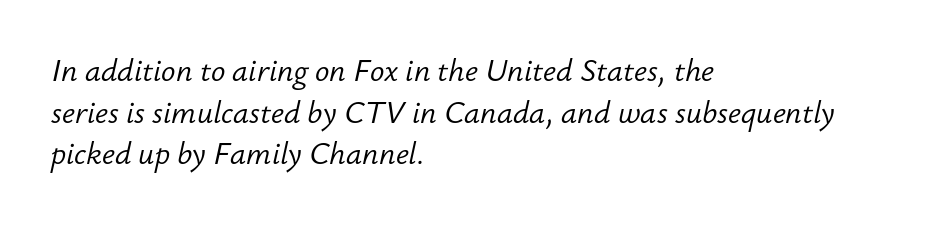
The image shows 30 px light type, italic (leaning right); set left-aligned, normal line spacing (1.39x), normal letter spacing, not underlined; low stroke contrast and a small x-height.
